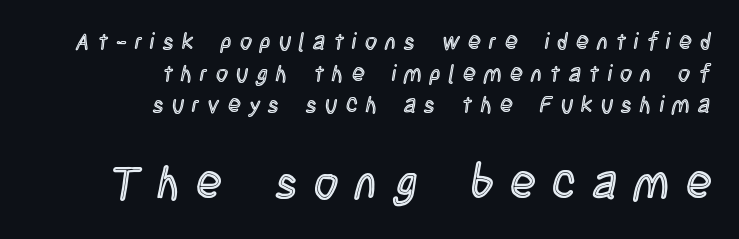
Casual observation: everything's shoved over to the right. Between these two stacked blocks, the lower one wins on size. Line spacing here is normal. The face used here is proportionally spaced, like ordinary book or web type.
